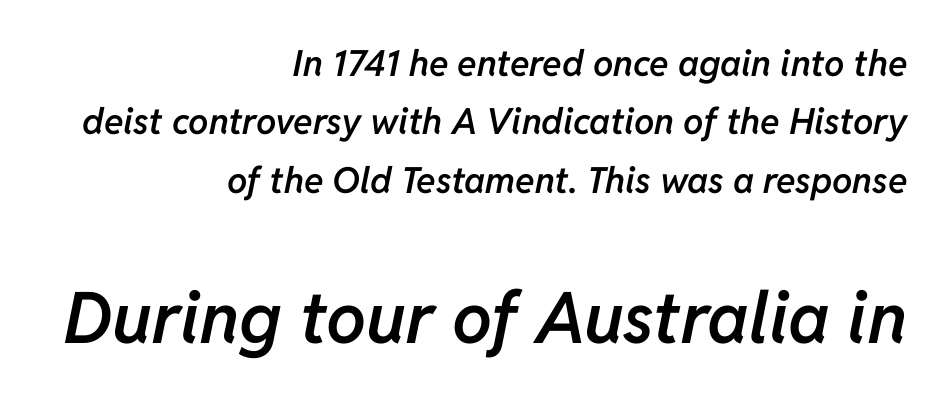
Q: Is the text bold? A: Semi-bold.
Q: Is the text italic (slanted)? A: Yes, it leans right by about 11 degrees.
Q: Is the text underlined? A: No.
Q: How is the paragraph aligned? A: Right-aligned.
Q: Is the spacing between letters normal or unusually wide? A: Normal.
Q: Is the spacing between lines tight, normal or loose? A: Normal.
Q: Which block of text is set in a larger size, the first (top) or the second (bottom)? A: The second (bottom) one.
Q: Width (condensed, normal, or wide)? A: Normal.
Q: Stroke contrast? A: Low.
Q: x-height? A: Medium.
Q: Monospaced? A: No.
